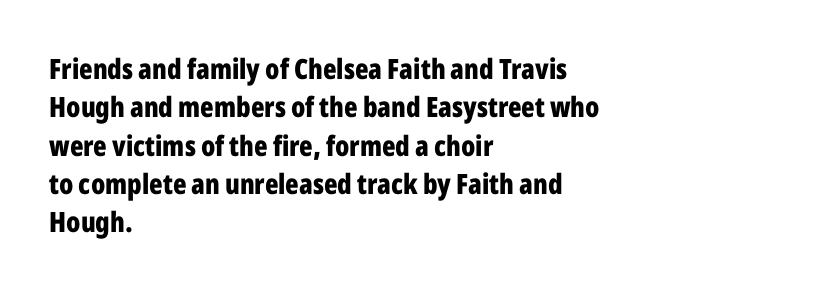
A typesetter would mark this as roman, not italic. These lines are rendered in a variable-pitch font. Stroke thickness is high; the sample reads as a true bold. One glance says typical: line gaps are just what's usual. Regarding serifs, this sample does without them. Tracking value appears to be zero — textbook default spacing.
